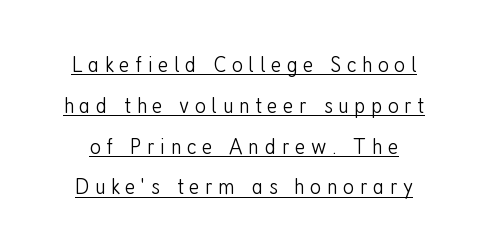
Do the letters lean? They stand straight. Stems here are at most as thick as an everyday book face. The line-height multiplier appears to be the usual default. The tracking reads as deliberately expanded to a designer's eye. This is underlined copy, the kind a proofreader might mark for attention.
